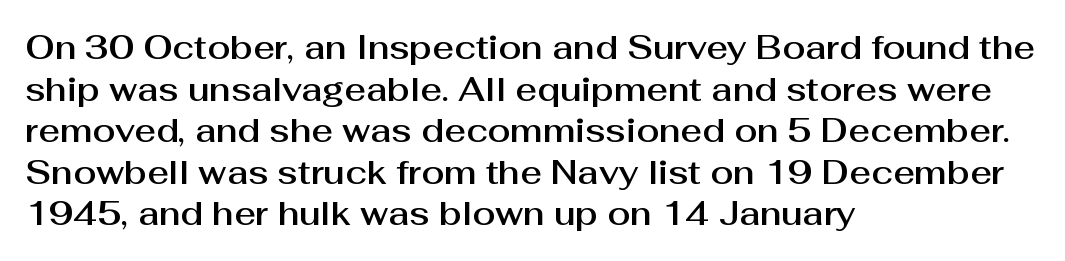
The image shows 33 px sans-serif type, upright; set left-aligned, normal line spacing (1.26x), normal letter spacing, not underlined; medium stroke contrast and a medium x-height.
